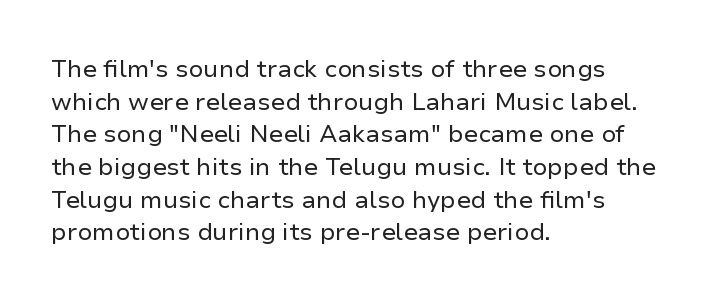
The image shows 24 px text type, upright; set left-aligned, normal line spacing (1.36x), normal letter spacing, not underlined.
